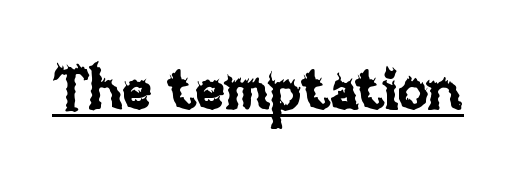
The image shows 57 px text type, upright; set normal letter spacing, underlined; low stroke contrast and a large x-height.
